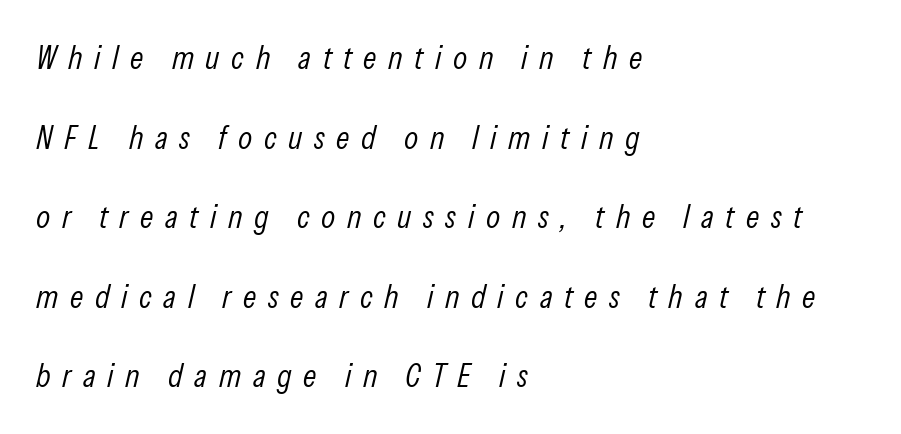
Rendered with sloped, italic letterforms. Each letter keeps its own natural width here, so spacing adapts to shape. A typesetter would call this heavily tracked-out type. Underlining? Definitely not there. The lines in this sample share a left origin and differ only in where they stop. Horizontal bands of white between lines are thick stripes.
